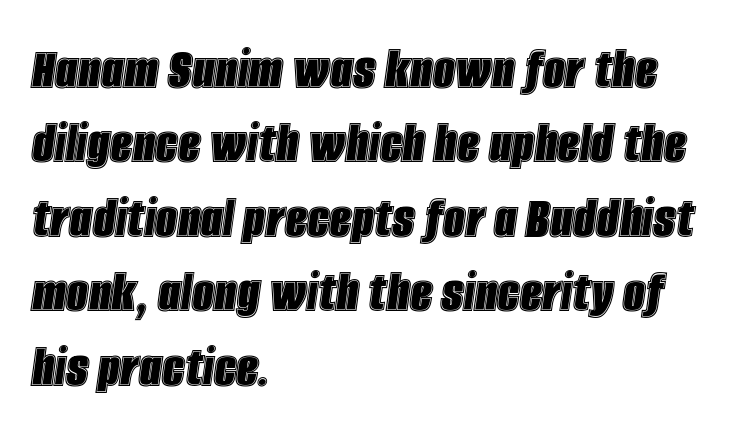
The image shows 62 px condensed type, italic (leaning right); set left-aligned, line spacing 1.2x, normal letter spacing, not underlined; a large x-height.
